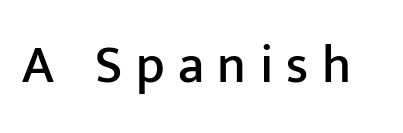
Q: Is the text italic (slanted)? A: No, it is upright.
Q: Is the typeface a serif or a sans-serif typeface? A: Sans-serif.
Q: Is the text underlined? A: No.
Q: Is the spacing between letters normal or unusually wide? A: Unusually wide.
Q: Width (condensed, normal, or wide)? A: Normal.
Q: Stroke contrast? A: Low.
Q: x-height? A: Medium.
Q: Monospaced? A: No.
